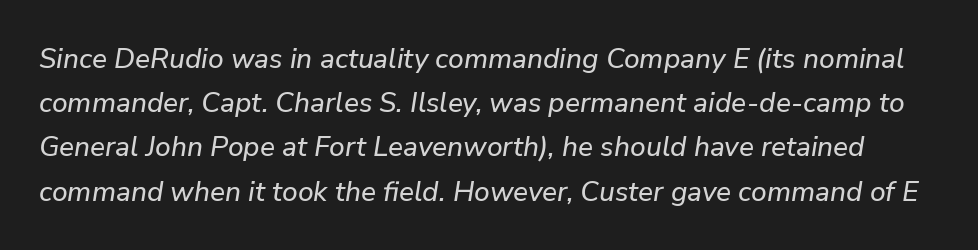
The image shows 28 px text type, italic (leaning right); set normal line spacing (1.58x), normal letter spacing, not underlined; low stroke contrast and a medium x-height.
